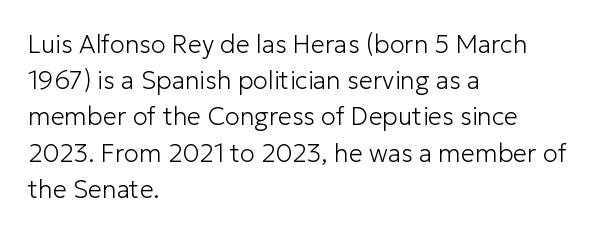
The cut favours lightness, reaching ordinary text weight at its darkest. Left-aligned paragraph, ragged on the right. There is no visible air inserted between adjacent glyphs. Has an underline been added? It has not. Upright lettering throughout. Leading matches the norm, producing a regular column.
